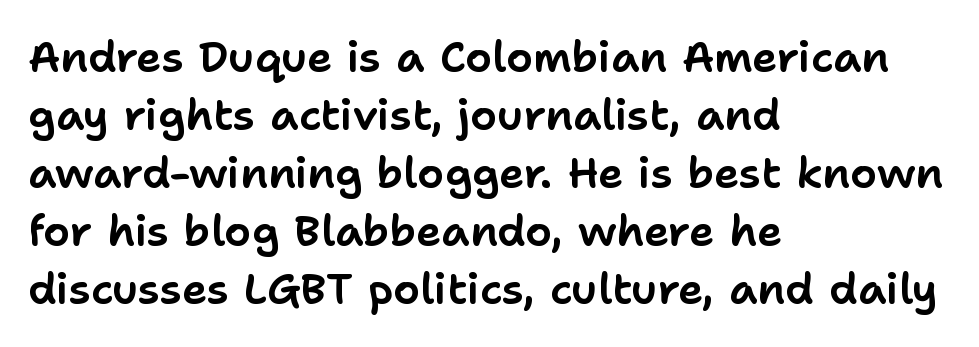
The image shows 43 px sans-serif type, upright; set left-aligned, normal line spacing (1.35x), normal letter spacing, not underlined; low stroke contrast and a medium x-height.
